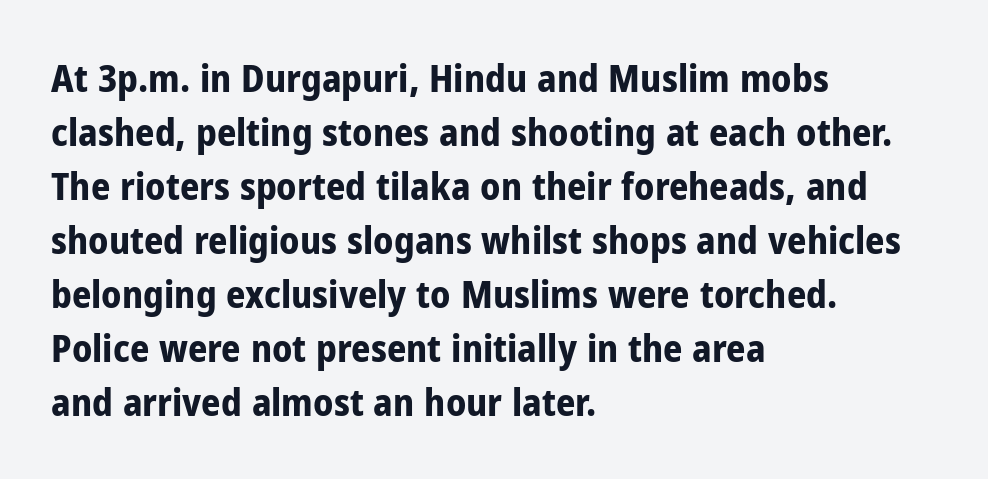
Q: Is the text bold? A: Yes.
Q: Is the text italic (slanted)? A: No, it is upright.
Q: Is the typeface a serif or a sans-serif typeface? A: Sans-serif.
Q: Is the text underlined? A: No.
Q: How is the paragraph aligned? A: Left-aligned.
Q: Is the spacing between letters normal or unusually wide? A: Normal.
Q: Is the spacing between lines tight, normal or loose? A: Normal.
Q: Width (condensed, normal, or wide)? A: Condensed.
Q: Stroke contrast? A: Low.
Q: x-height? A: Medium.
Q: Monospaced? A: No.
